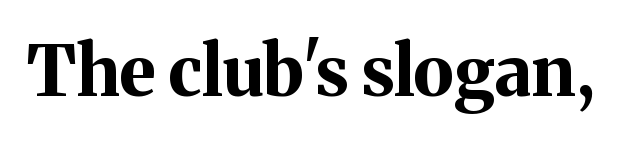
Q: Is the text bold? A: Yes.
Q: Is the text italic (slanted)? A: No, it is upright.
Q: Is the typeface a serif or a sans-serif typeface? A: Serif.
Q: Is the text underlined? A: No.
Q: Is the spacing between letters normal or unusually wide? A: Normal.
Q: Width (condensed, normal, or wide)? A: Normal.
Q: Stroke contrast? A: Medium.
Q: x-height? A: Medium.
Q: Monospaced? A: No.
